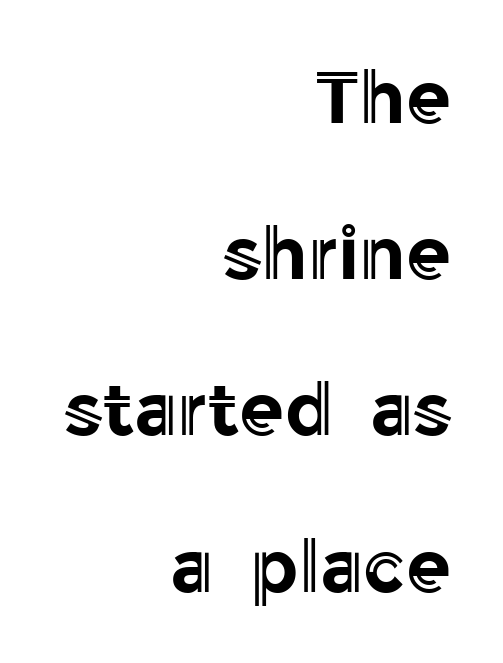
Q: Is the text italic (slanted)? A: No, it is upright.
Q: Is the text underlined? A: No.
Q: How is the paragraph aligned? A: Right-aligned.
Q: Is the spacing between letters normal or unusually wide? A: Normal.
Q: Is the spacing between lines tight, normal or loose? A: Loose.
Q: Width (condensed, normal, or wide)? A: Normal.
Q: x-height? A: Medium.
Q: Monospaced? A: No.
